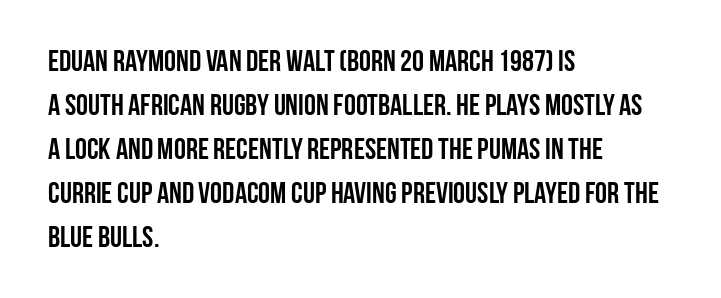
Q: Is the text bold? A: Yes.
Q: Is the text italic (slanted)? A: No, it is upright.
Q: Is the typeface a serif or a sans-serif typeface? A: Sans-serif.
Q: Is the text underlined? A: No.
Q: How is the paragraph aligned? A: Left-aligned.
Q: Is the spacing between letters normal or unusually wide? A: Normal.
Q: Is the spacing between lines tight, normal or loose? A: Normal.
Q: Width (condensed, normal, or wide)? A: Condensed.
Q: Stroke contrast? A: Low.
Q: x-height? A: Large.
Q: Monospaced? A: No.
